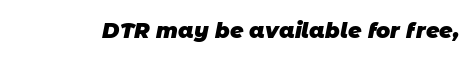
On the weight axis this lands at bold, roughly 700. Spacing between characters is what you'd get straight out of the box. Check under the words: just untouched page.
